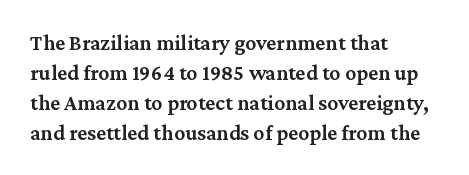
The image shows 22 px text type, upright; set left-aligned, normal line spacing (1.36x), normal letter spacing, not underlined.
